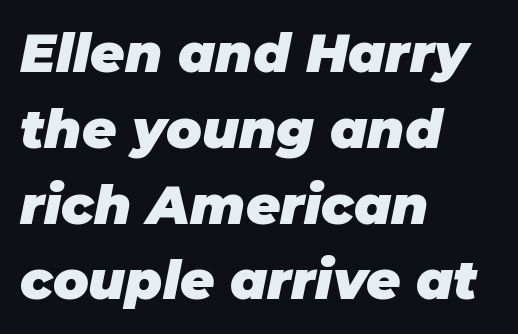
The image shows 53 px heavy type, italic (leaning right); set left-aligned, normal line spacing (1.43x), normal letter spacing, not underlined; low stroke contrast and a large x-height.
